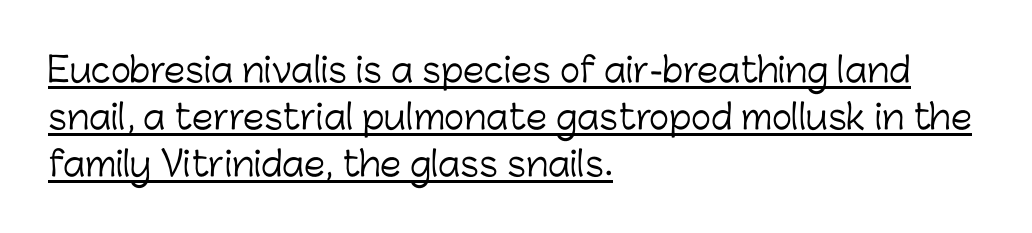
The image shows 34 px light sans-serif type, upright; set left-aligned, normal line spacing (1.38x), normal letter spacing, underlined; low stroke contrast and a medium x-height.
